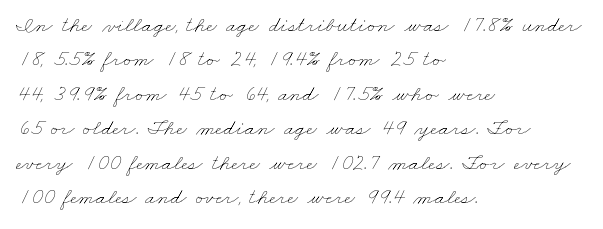
The image shows 23 px text type; set left-aligned, normal line spacing (1.5x), normal letter spacing, not underlined.
